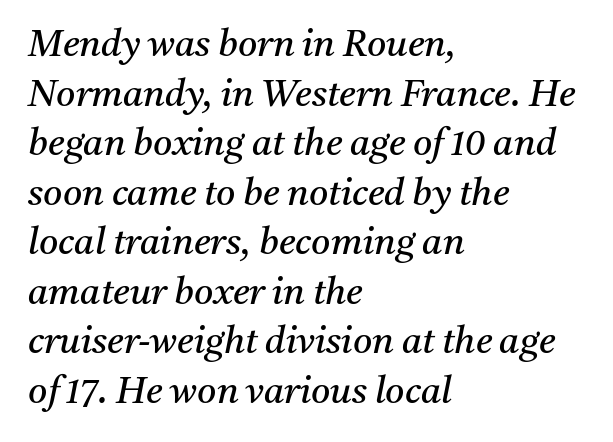
Looks like regular typesetting: each glyph gets only the width it needs. Interline gaps are of average width in this sample. Caption: standard tracking, unaltered. Notice how the passage keeps a crisp vertical edge on the left only. You can tell it's italic because the verticals aren't actually vertical.
